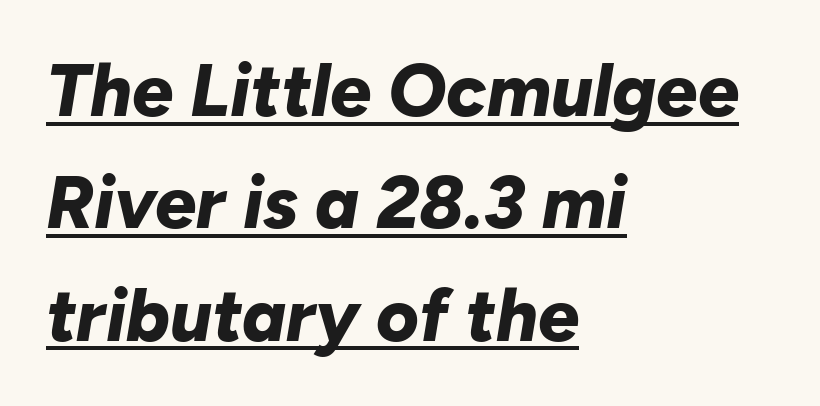
Q: Is the text bold? A: Yes.
Q: Is the text italic (slanted)? A: Yes, it leans right by about 10 degrees.
Q: Is the text underlined? A: Yes.
Q: How is the paragraph aligned? A: Left-aligned.
Q: Is the spacing between letters normal or unusually wide? A: Normal.
Q: Is the spacing between lines tight, normal or loose? A: Normal.
Q: Width (condensed, normal, or wide)? A: Normal.
Q: Stroke contrast? A: Low.
Q: x-height? A: Medium.
Q: Monospaced? A: No.
